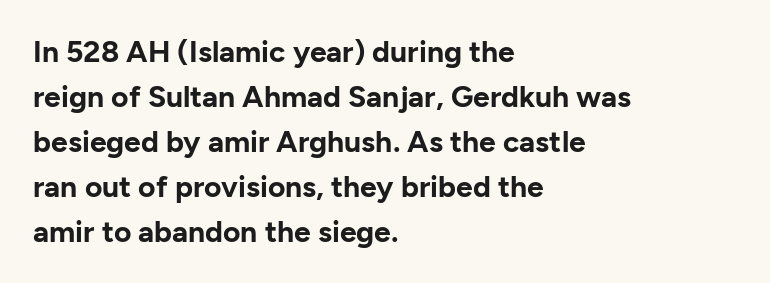
The image shows 30 px bold sans-serif type, upright; set left-aligned, normal line spacing (1.5x), normal letter spacing, not underlined; low stroke contrast and a medium x-height.
